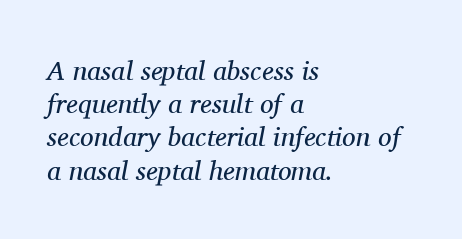
Q: Is the text bold? A: No.
Q: Is the text italic (slanted)? A: Yes, it leans right by about 11 degrees.
Q: Is the text underlined? A: No.
Q: How is the paragraph aligned? A: Left-aligned.
Q: Is the spacing between letters normal or unusually wide? A: Normal.
